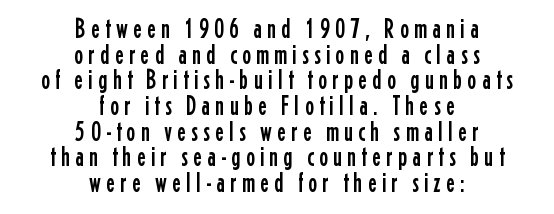
Is there any slant? The stems are plumb. How would I describe the line gaps? Narrow and economical. The passage shown is not underscored anywhere. The setting favours the middle, as headings and verse often do.
